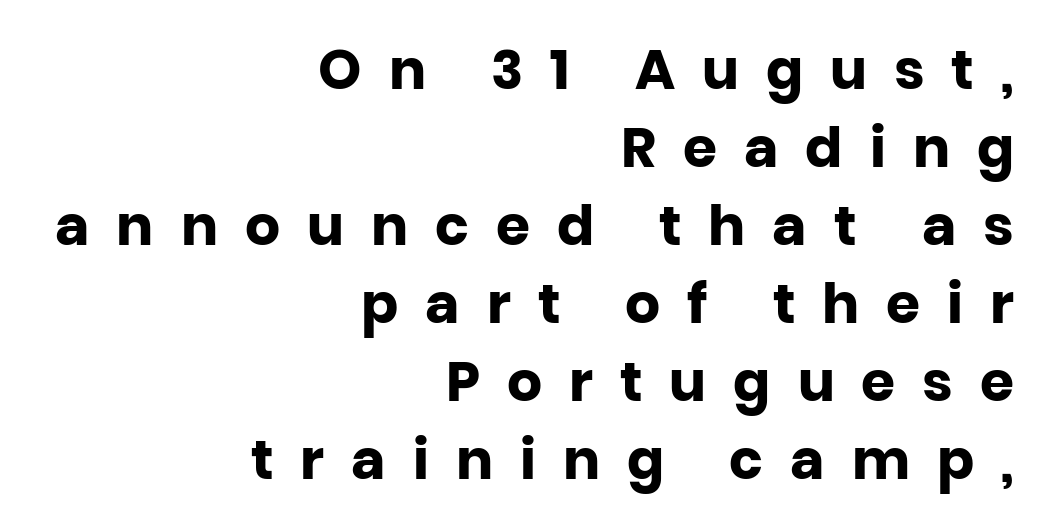
The image shows 55 px heavy sans-serif type, upright; set right-aligned, normal line spacing (1.42x), unusually wide letter spacing (+0.49 em), not underlined; low stroke contrast and a large x-height.
